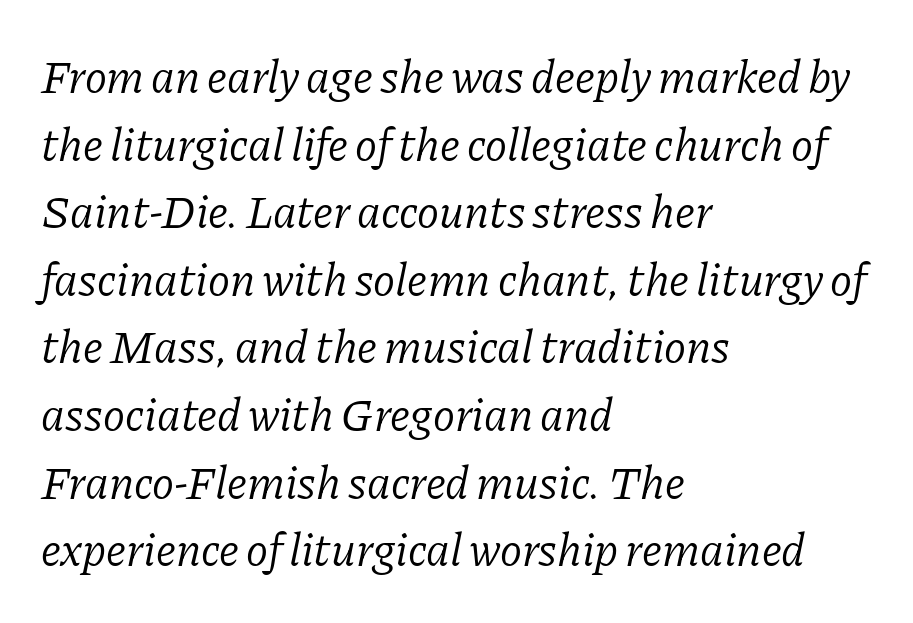
This sample has the flowing, uneven cadence of proportional lettering. The font sits on the lighter half of the weight spectrum, regular included. Letters rest on an invisible, unmarked baseline. The rag falls on the right side of this text block.
